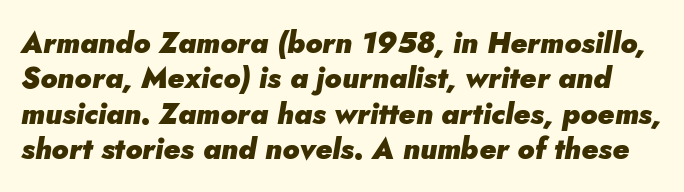
The image shows 29 px heavy type, italic (leaning right); set line spacing 1.22x, normal letter spacing, not underlined; low stroke contrast and a small x-height.
